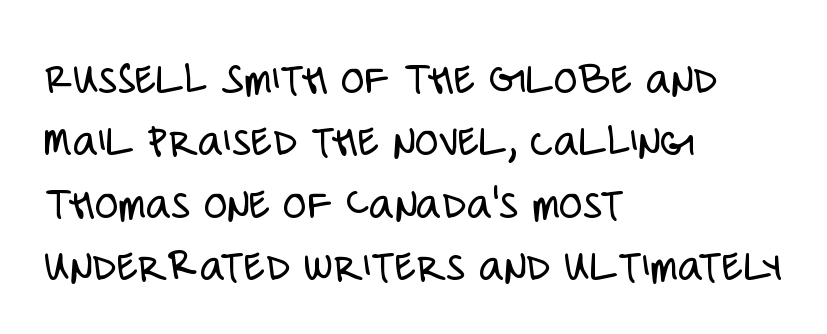
The image shows 48 px light, condensed sans-serif type, upright; set left-aligned, normal line spacing (1.3x), normal letter spacing, not underlined; low stroke contrast and a large x-height.
